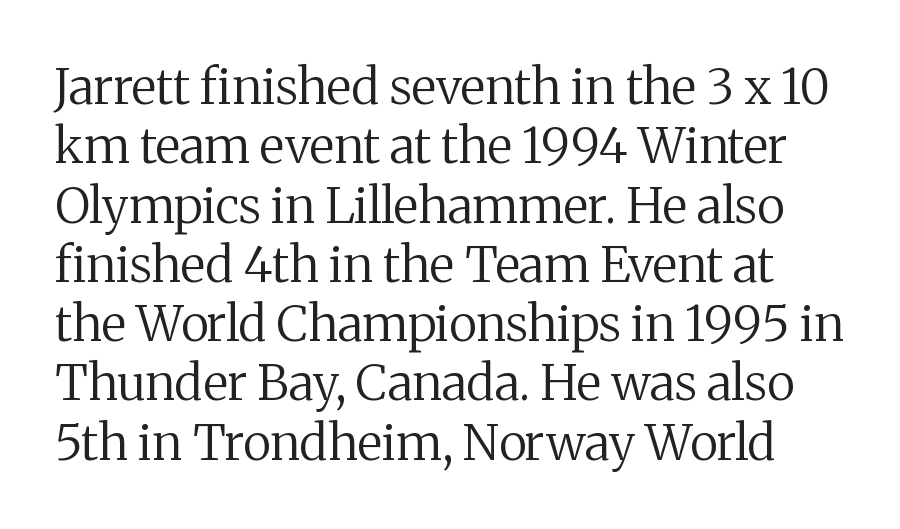
{"serif": "yes", "italic": "no", "bold": "no", "weight": "regular", "width": "normal", "stroke_contrast": "medium", "x_height": "medium", "monospaced": "no", "underline": "no", "line_spacing_ratio": 1.21, "letter_spacing": "normal", "letter_spacing_em": 0.0, "glyph_px": 49}
